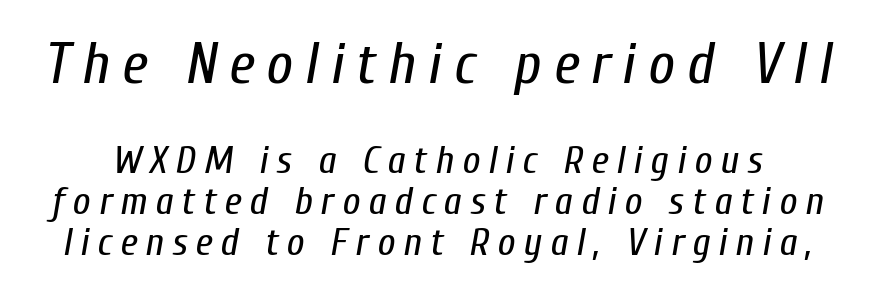
{"italic": "yes", "lean": "right", "slant_degrees": 10, "bold": "no", "weight": "regular", "width": "condensed", "stroke_contrast": "low", "x_height": "medium", "monospaced": "no", "underline": "no", "line_spacing": "tight", "line_spacing_ratio": 1.05, "letter_spacing": "wide", "letter_spacing_em": 0.21, "larger_block": "first", "size_ratio": 1.49, "glyph_px": 58}
